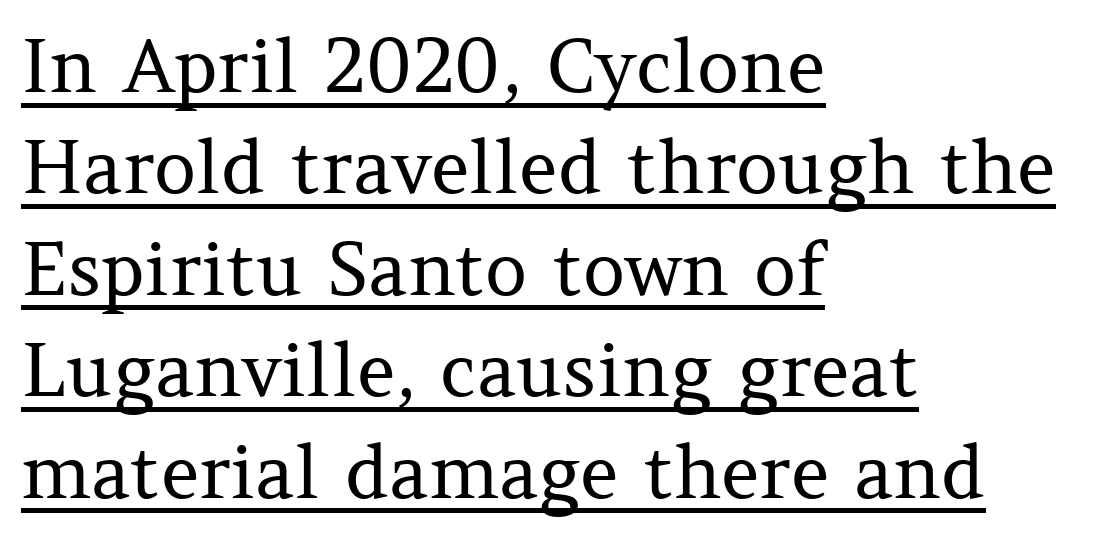
The image shows 74 px regular-weight serif type, upright; set left-aligned, normal line spacing (1.37x), normal letter spacing, underlined; medium stroke contrast and a medium x-height.
